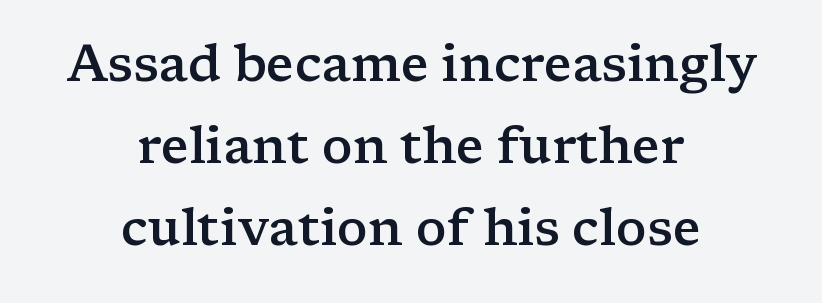
Q: Is the text bold? A: Semi-bold.
Q: Is the text italic (slanted)? A: No, it is upright.
Q: Is the typeface a serif or a sans-serif typeface? A: Serif.
Q: Is the text underlined? A: No.
Q: How is the paragraph aligned? A: Centered.
Q: Is the spacing between letters normal or unusually wide? A: Normal.
Q: Is the spacing between lines tight, normal or loose? A: Normal.
Q: Width (condensed, normal, or wide)? A: Wide.
Q: Stroke contrast? A: Low.
Q: x-height? A: Medium.
Q: Monospaced? A: No.
